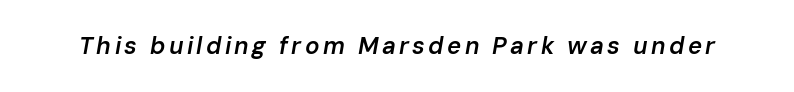
Q: Is the text bold? A: Semi-bold.
Q: Is the text italic (slanted)? A: Yes, it leans right by about 10 degrees.
Q: Is the text underlined? A: No.
